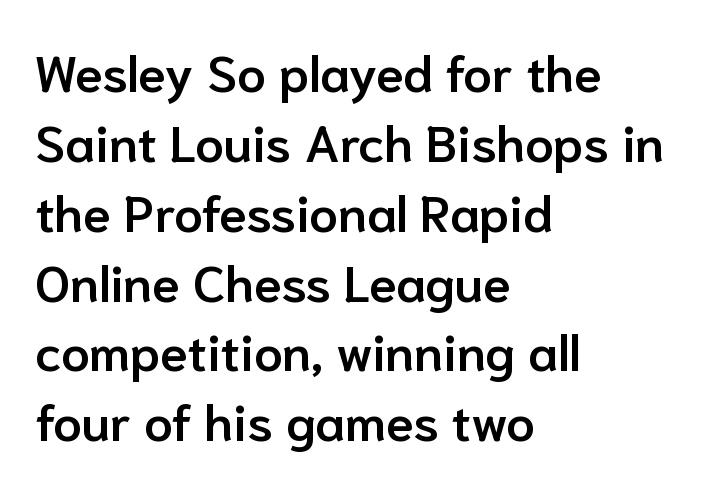
Q: Is the text bold? A: Semi-bold.
Q: Is the text italic (slanted)? A: No, it is upright.
Q: Is the typeface a serif or a sans-serif typeface? A: Sans-serif.
Q: Is the text underlined? A: No.
Q: How is the paragraph aligned? A: Left-aligned.
Q: Is the spacing between letters normal or unusually wide? A: Normal.
Q: Is the spacing between lines tight, normal or loose? A: Normal.
Q: Width (condensed, normal, or wide)? A: Normal.
Q: Stroke contrast? A: Low.
Q: x-height? A: Medium.
Q: Monospaced? A: No.
